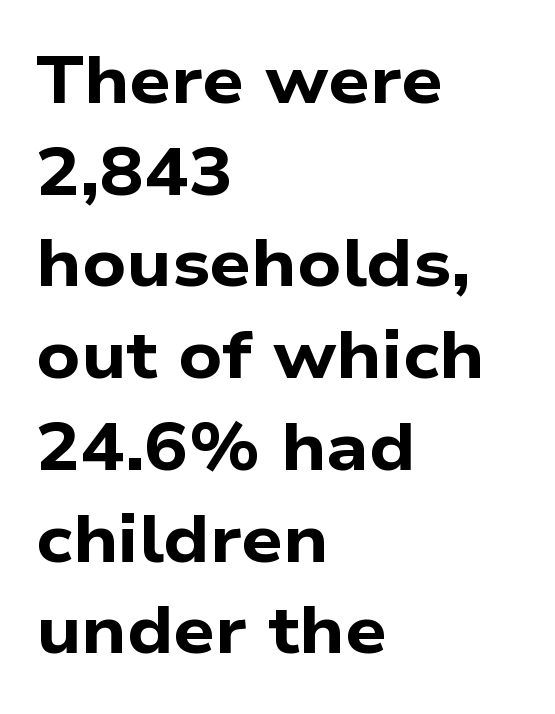
The image shows 66 px bold, wide sans-serif type; set left-aligned, normal line spacing (1.39x), normal letter spacing, not underlined; low stroke contrast and a medium x-height.
